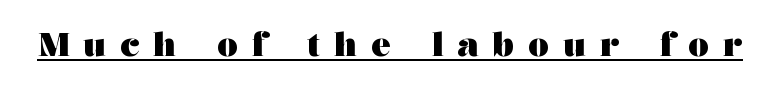
The image shows 32 px heavy, wide serif type, upright; set unusually wide letter spacing (+0.45 em), underlined; medium stroke contrast and a medium x-height.
